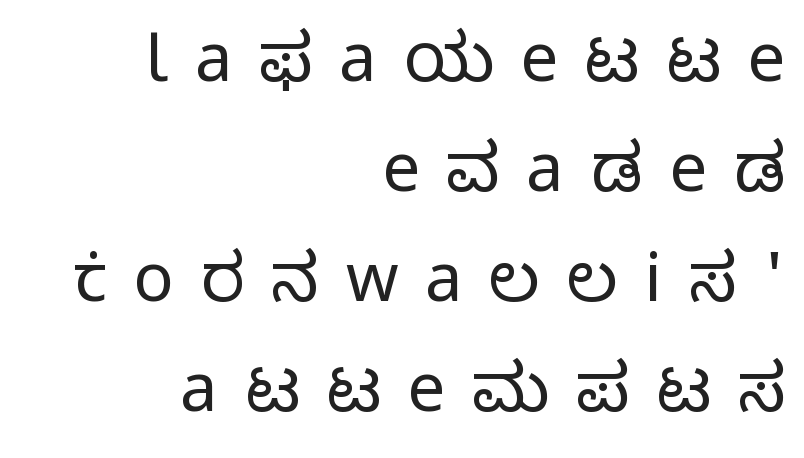
The image shows 67 px regular-weight sans-serif type, upright; set right-aligned, normal line spacing (1.64x), unusually wide letter spacing (+0.4 em), not underlined; low stroke contrast and a medium x-height.
